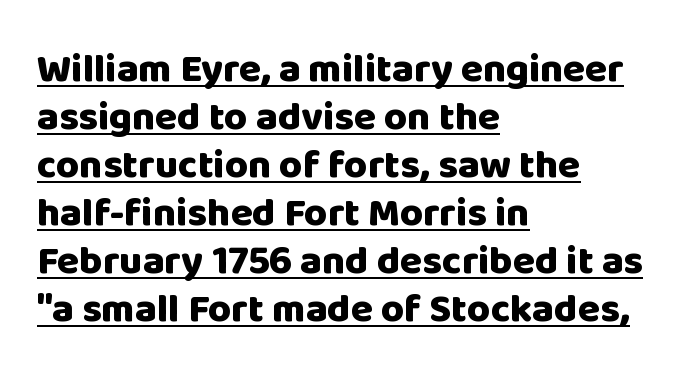
The image shows 40 px heavy sans-serif type, upright; set left-aligned, line spacing 1.2x, normal letter spacing, underlined; low stroke contrast and a large x-height.
